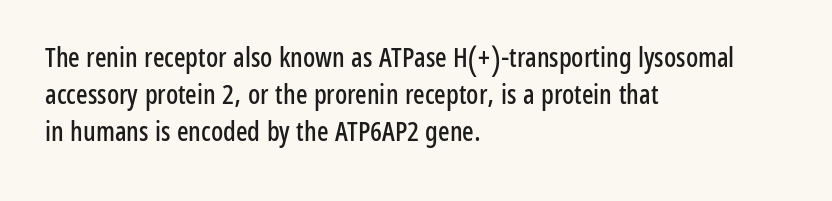
Q: Is the text italic (slanted)? A: No, it is upright.
Q: Is the text underlined? A: No.
Q: How is the paragraph aligned? A: Left-aligned.
Q: Is the spacing between letters normal or unusually wide? A: Normal.
Q: Is the spacing between lines tight, normal or loose? A: Normal.
